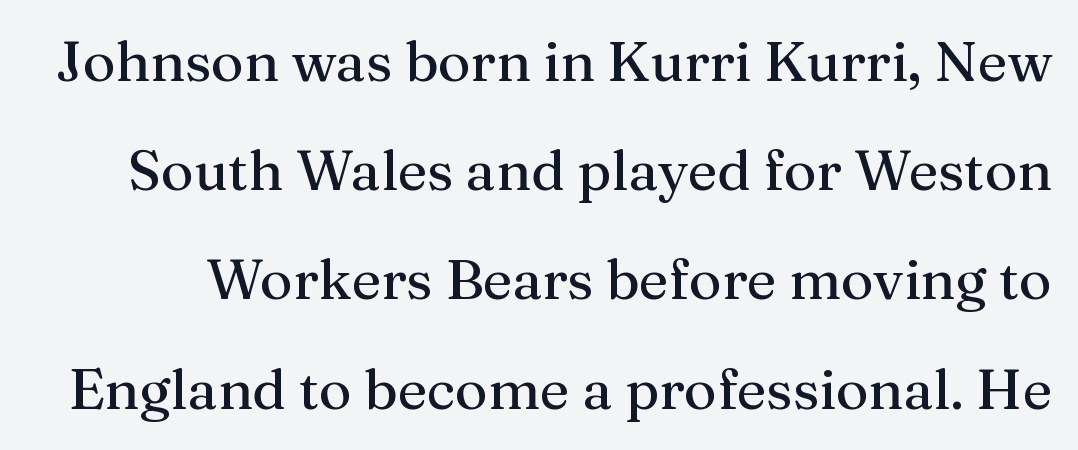
The image shows 56 px serif type, upright; set loose line spacing (1.95x), normal letter spacing, not underlined; medium stroke contrast and a medium x-height.
